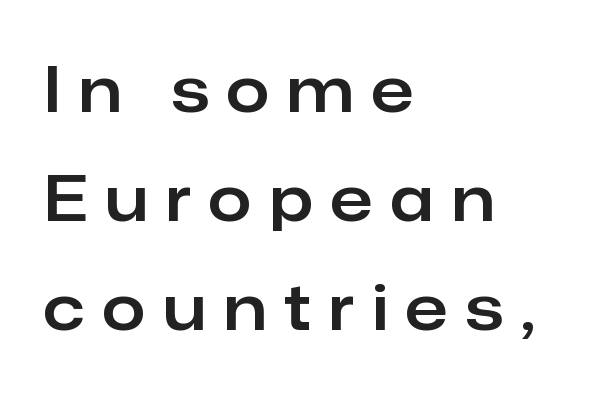
{"serif": "no", "italic": "no", "width": "normal", "stroke_contrast": "low", "x_height": "medium", "monospaced": "no", "underline": "no", "align": "left", "line_spacing_ratio": 1.76, "letter_spacing": "wide", "letter_spacing_em": 0.3, "glyph_px": 62}
